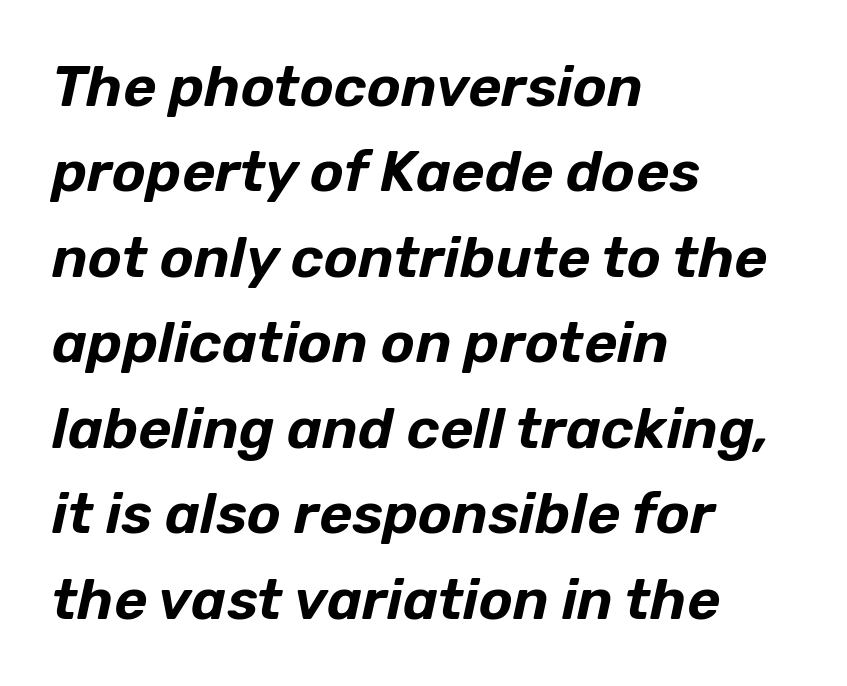
Q: Is the text italic (slanted)? A: Yes, it leans right by about 12 degrees.
Q: Is the text underlined? A: No.
Q: How is the paragraph aligned? A: Left-aligned.
Q: Is the spacing between letters normal or unusually wide? A: Normal.
Q: Is the spacing between lines tight, normal or loose? A: Normal.
Q: Width (condensed, normal, or wide)? A: Normal.
Q: Stroke contrast? A: Low.
Q: x-height? A: Medium.
Q: Monospaced? A: No.
